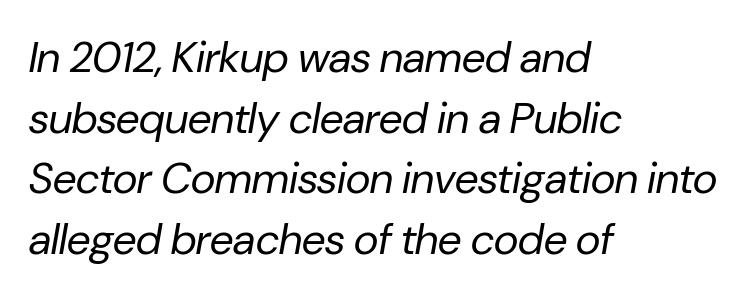
{"italic": "yes", "lean": "right", "slant_degrees": 10, "bold": "no", "weight": "regular", "width": "normal", "stroke_contrast": "low", "x_height": "medium", "monospaced": "no", "underline": "no", "align": "left", "line_spacing": "normal", "line_spacing_ratio": 1.41, "letter_spacing": "normal", "letter_spacing_em": 0.0, "glyph_px": 43}
